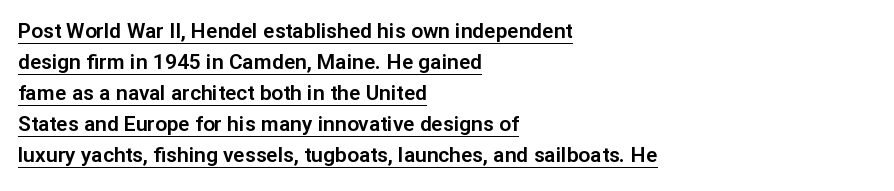
The image shows 21 px text type, upright; set left-aligned, normal line spacing (1.48x), normal letter spacing, underlined.
